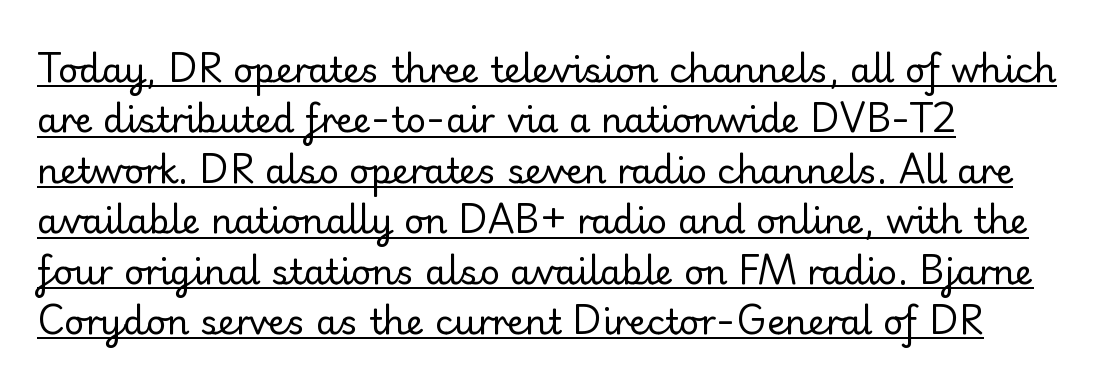
Q: Is the text bold? A: No.
Q: Is the text italic (slanted)? A: No, it is upright.
Q: Is the typeface a serif or a sans-serif typeface? A: Serif.
Q: Is the text underlined? A: Yes.
Q: Is the spacing between letters normal or unusually wide? A: Normal.
Q: Is the spacing between lines tight, normal or loose? A: Normal.
Q: Width (condensed, normal, or wide)? A: Normal.
Q: Stroke contrast? A: Low.
Q: x-height? A: Small.
Q: Monospaced? A: No.
